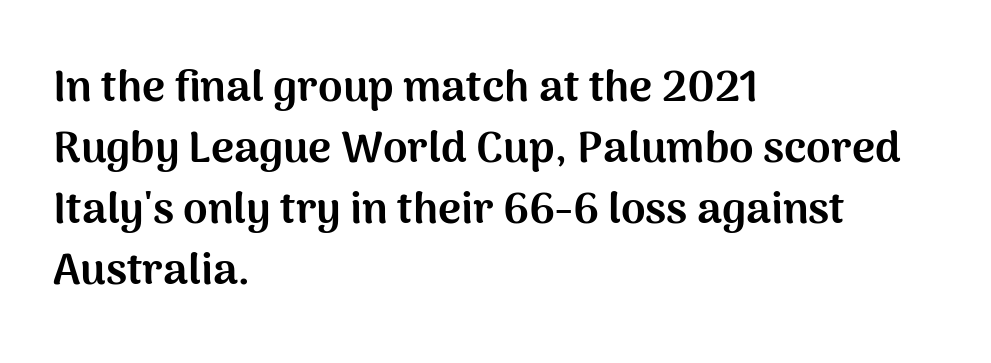
The image shows 44 px bold sans-serif type, upright; set left-aligned, normal line spacing (1.39x), normal letter spacing, not underlined; medium stroke contrast and a medium x-height.
